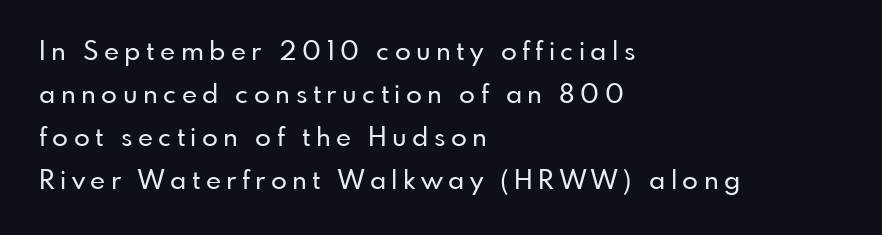
{"italic": "no", "underline": "no", "align": "left", "line_spacing": "normal", "line_spacing_ratio": 1.65, "letter_spacing": "wide", "letter_spacing_em": 0.21, "glyph_px": 26}
